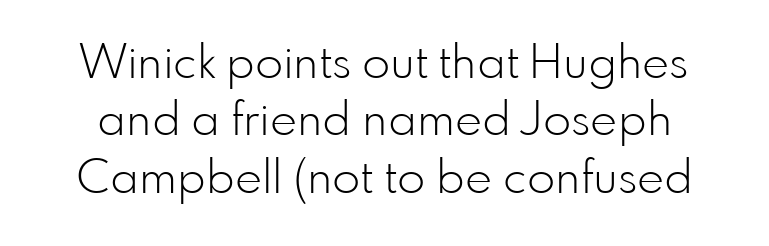
Q: Is the text bold? A: No.
Q: Is the text italic (slanted)? A: No, it is upright.
Q: Is the typeface a serif or a sans-serif typeface? A: Sans-serif.
Q: Is the text underlined? A: No.
Q: Is the spacing between letters normal or unusually wide? A: Normal.
Q: Is the spacing between lines tight, normal or loose? A: Normal.
Q: Width (condensed, normal, or wide)? A: Normal.
Q: Stroke contrast? A: Low.
Q: x-height? A: Small.
Q: Monospaced? A: No.
